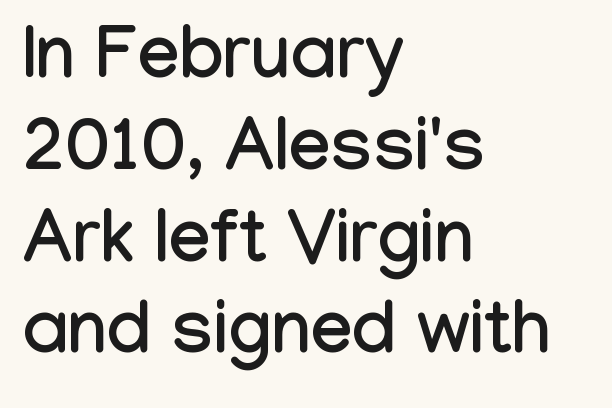
The line texture is even and compact thanks to regular tracking. A typesetter would call this proportional, since set widths differ per character. Does the lettering tilt? It doesn't — this is upright. A sans-serif font was chosen for this passage. Which margin do the lines hug? The left one — the right edge is uneven.
